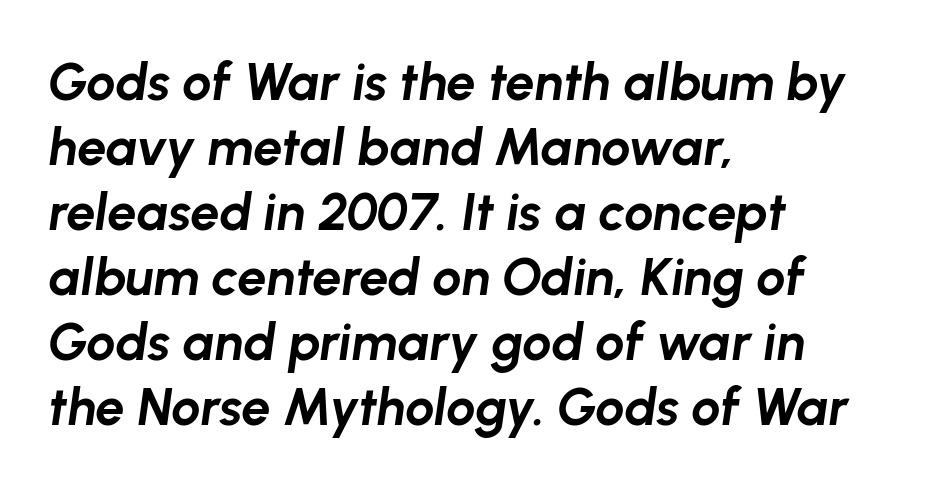
A clean baseline with only descenders dipping below it. Reading down the block, your eye returns to a fixed left position each line. When letters slant like this, we call the style italic. The type is set solid horizontally, with unmodified tracking. Do the characters align in a grid? No, the font is proportional.
